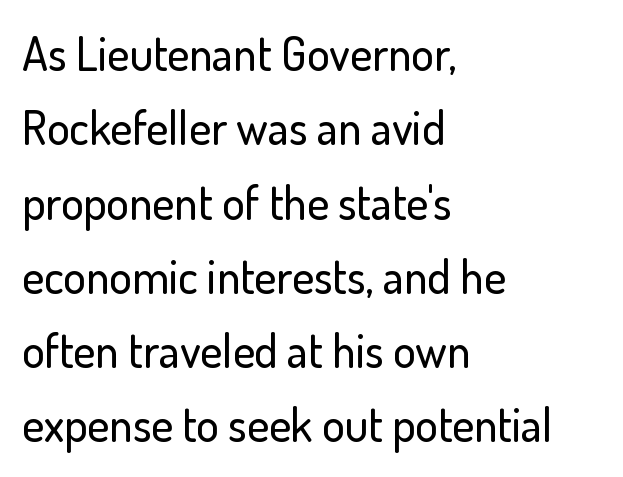
Q: Is the text italic (slanted)? A: No, it is upright.
Q: Is the typeface a serif or a sans-serif typeface? A: Sans-serif.
Q: Is the text underlined? A: No.
Q: How is the paragraph aligned? A: Left-aligned.
Q: Is the spacing between letters normal or unusually wide? A: Normal.
Q: Is the spacing between lines tight, normal or loose? A: Normal.
Q: Width (condensed, normal, or wide)? A: Normal.
Q: Stroke contrast? A: Low.
Q: x-height? A: Small.
Q: Monospaced? A: No.
